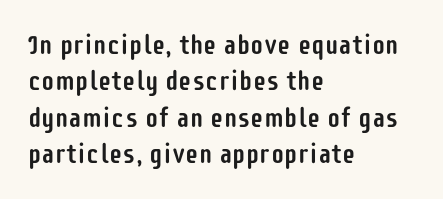
The image shows 27 px text type, upright; set left-aligned, normal line spacing (1.35x), normal letter spacing, not underlined.
